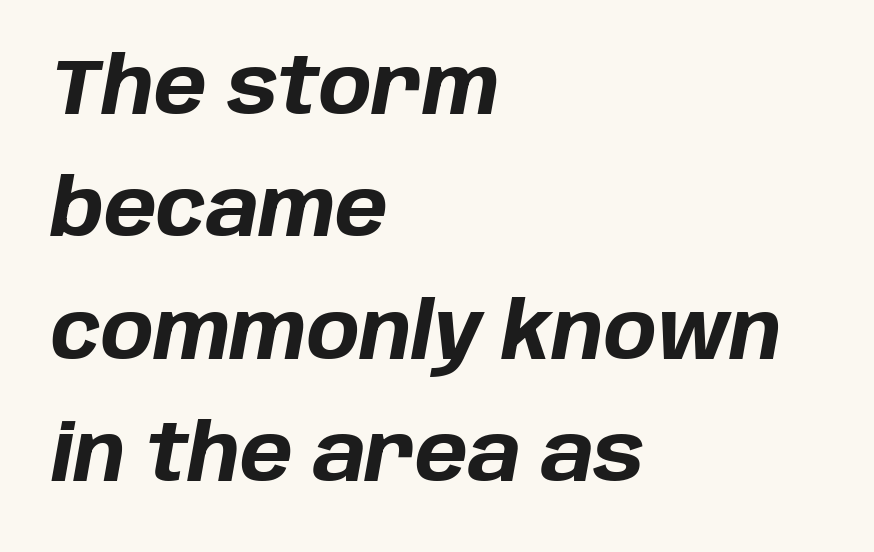
The string is rendered with underlining switched off. Compared with typical body copy, the letter spacing here is the same. Rows of type keep a routine distance in the vertical direction. The face used here is proportionally spaced, like ordinary book or web type. Observe the lean: these are italic letterforms. This is heavy type, rendered in bold.
